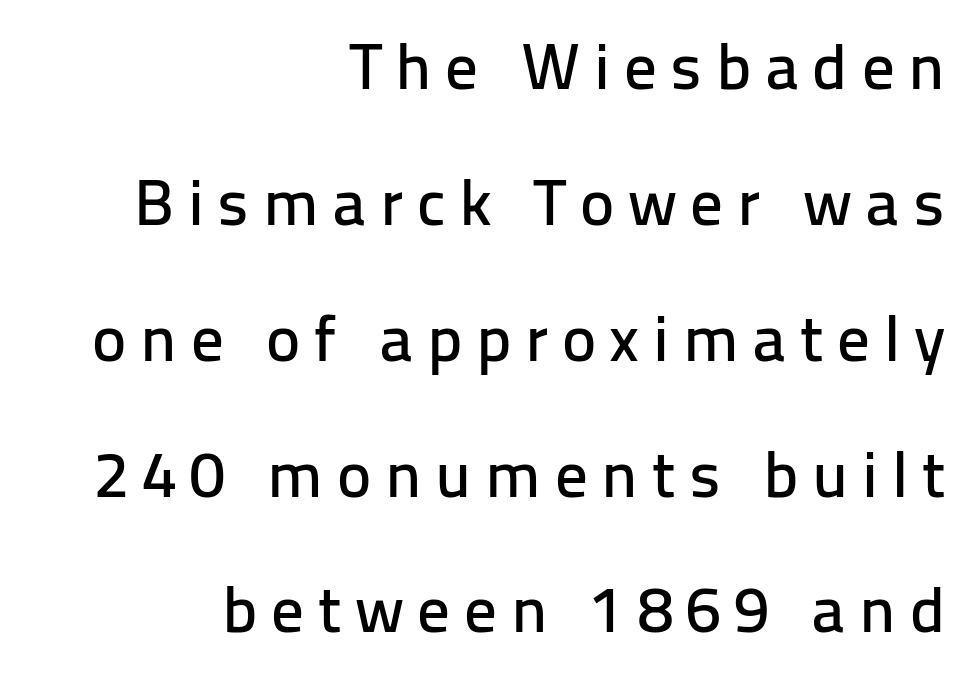
Q: Is the text italic (slanted)? A: No, it is upright.
Q: Is the typeface a serif or a sans-serif typeface? A: Sans-serif.
Q: Is the text underlined? A: No.
Q: How is the paragraph aligned? A: Right-aligned.
Q: Is the spacing between letters normal or unusually wide? A: Unusually wide.
Q: Is the spacing between lines tight, normal or loose? A: Loose.
Q: Width (condensed, normal, or wide)? A: Normal.
Q: Stroke contrast? A: Low.
Q: x-height? A: Medium.
Q: Monospaced? A: No.
